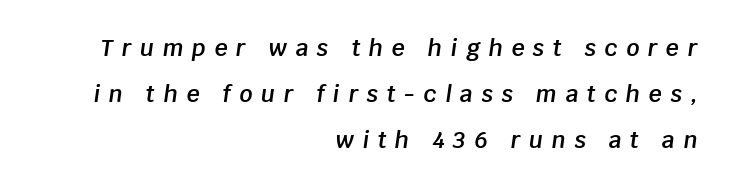
Q: Is the text bold? A: Semi-bold.
Q: Is the text italic (slanted)? A: Yes, it leans right by about 8 degrees.
Q: Is the text underlined? A: No.
Q: How is the paragraph aligned? A: Right-aligned.
Q: Is the spacing between letters normal or unusually wide? A: Unusually wide.
Q: Is the spacing between lines tight, normal or loose? A: Loose.
